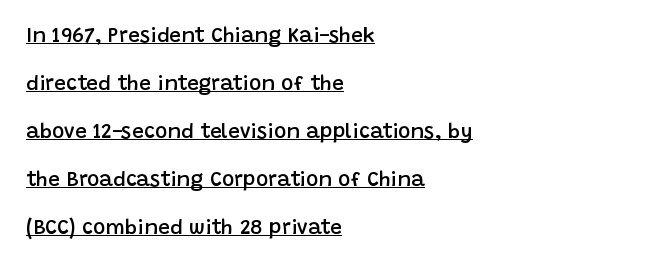
Q: Is the text bold? A: Semi-bold.
Q: Is the text italic (slanted)? A: No, it is upright.
Q: Is the text underlined? A: Yes.
Q: How is the paragraph aligned? A: Left-aligned.
Q: Is the spacing between letters normal or unusually wide? A: Normal.
Q: Is the spacing between lines tight, normal or loose? A: Loose.
